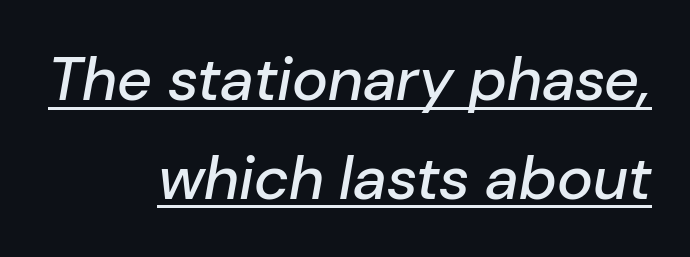
Q: Is the text italic (slanted)? A: Yes, it leans right by about 10 degrees.
Q: Is the text underlined? A: Yes.
Q: How is the paragraph aligned? A: Right-aligned.
Q: Is the spacing between letters normal or unusually wide? A: Normal.
Q: Is the spacing between lines tight, normal or loose? A: Normal.
Q: Width (condensed, normal, or wide)? A: Normal.
Q: Stroke contrast? A: Low.
Q: x-height? A: Medium.
Q: Monospaced? A: No.
